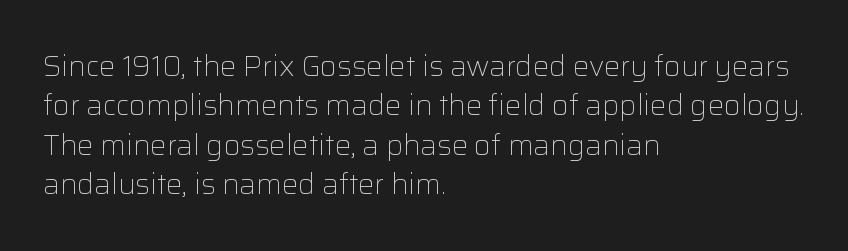
The string is rendered with underlining switched off. Summary of vertical rhythm: regular, with standard interline spacing. Typographically, this falls in the sans-serif category. Typeset ragged right — the left edge is the straight one.
